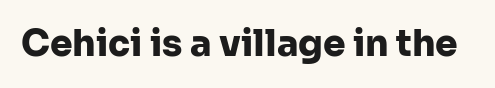
The image shows 36 px heavy sans-serif type, upright; set normal letter spacing, not underlined; low stroke contrast and a medium x-height.
